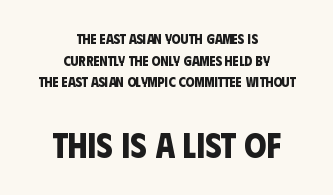
Q: Is the text bold? A: Yes.
Q: Is the typeface a serif or a sans-serif typeface? A: Sans-serif.
Q: Is the text underlined? A: No.
Q: How is the paragraph aligned? A: Centered.
Q: Is the spacing between letters normal or unusually wide? A: Normal.
Q: Is the spacing between lines tight, normal or loose? A: Normal.
Q: Which block of text is set in a larger size, the first (top) or the second (bottom)? A: The second (bottom) one.
Q: Width (condensed, normal, or wide)? A: Condensed.
Q: Stroke contrast? A: Low.
Q: x-height? A: Large.
Q: Monospaced? A: No.
